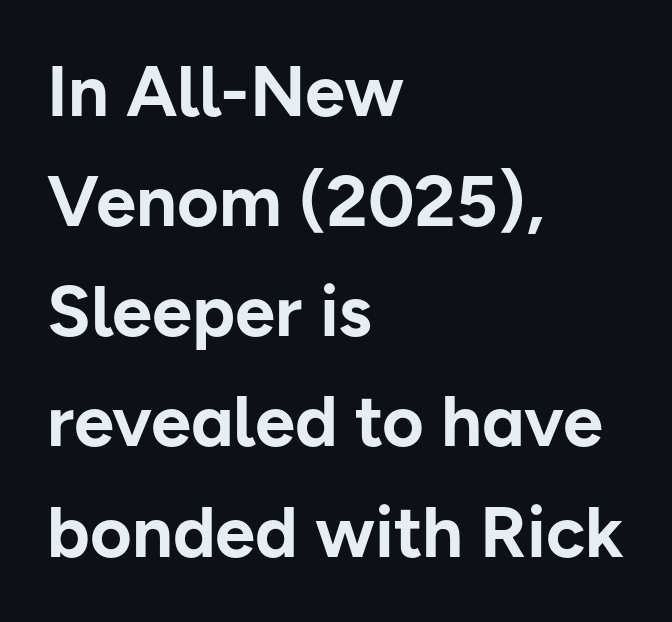
The typesetting leans heavy: a genuine bold. Underlining? Definitely not there. Each letter's strokes conclude bluntly, with no projecting serifs. The rendering uses natural spacing where letterforms have individual widths.
